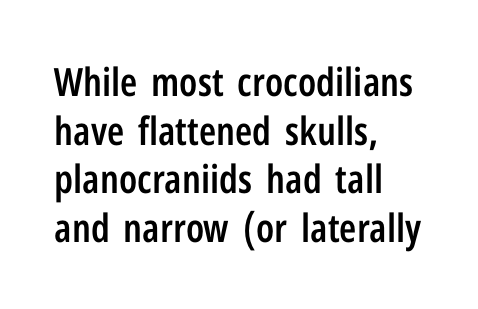
The face used here is rendered with its standard letterfit. The characters display no serif detailing; their extremities are plain. This is the in-between weight designers call semibold or demi. Quick note: underline off. Looks like regular typesetting: each glyph gets only the width it needs.
